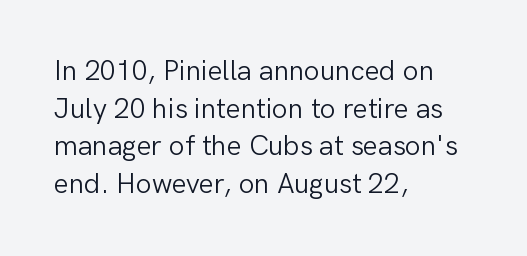
The image shows 28 px light sans-serif type, upright; set left-aligned, normal line spacing (1.34x), normal letter spacing, not underlined; low stroke contrast and a medium x-height.
